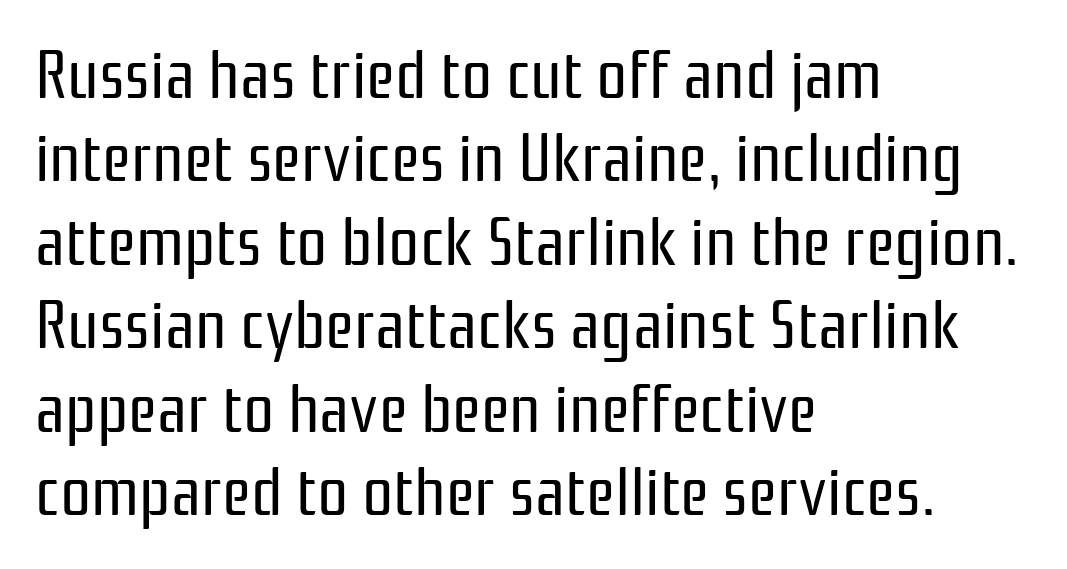
The font's upright variant was chosen for this text. Do the characters align in a grid? No, the font is proportional. Is the type heavy? It reads as light-to-regular instead. Inter-character spacing is left at the font's built-in metrics. This sample uses a sans-serif face.
